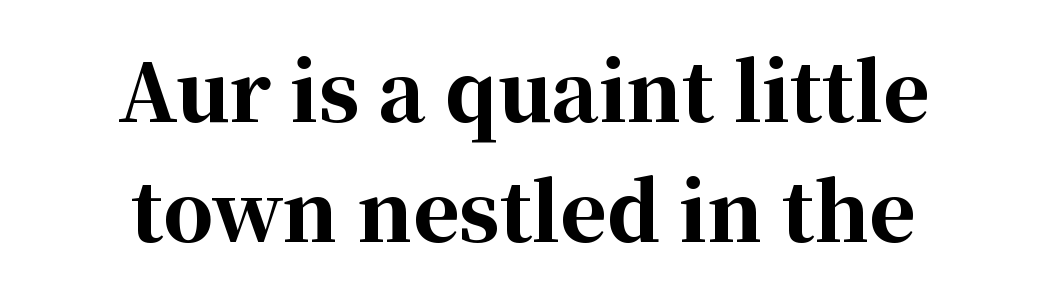
{"serif": "yes", "italic": "no", "bold": "yes", "weight": "bold", "width": "normal", "stroke_contrast": "high", "x_height": "medium", "monospaced": "no", "underline": "no", "line_spacing": "normal", "line_spacing_ratio": 1.52, "letter_spacing": "normal", "letter_spacing_em": 0.0, "glyph_px": 79}
